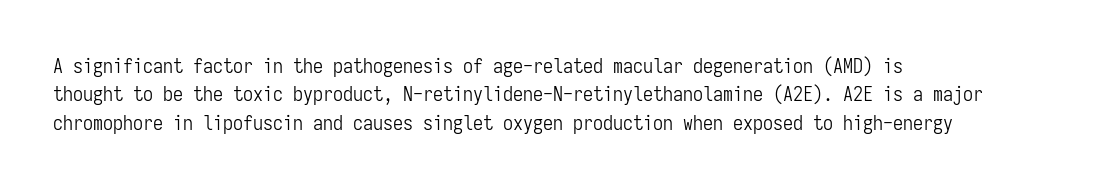
Glyph-to-glyph distance matches everyday printed text. One glance says typical: line gaps are just what's usual. A bare baseline throughout the passage. Does the lettering tilt? It doesn't — this is upright.
